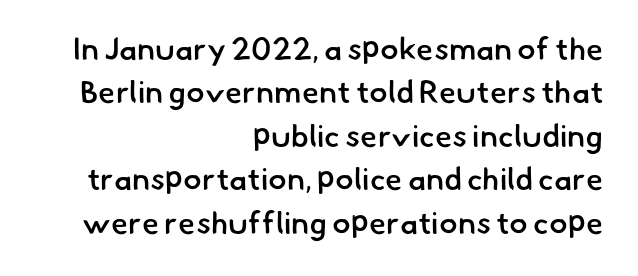
Q: Is the text bold? A: Semi-bold.
Q: Is the typeface a serif or a sans-serif typeface? A: Sans-serif.
Q: Is the text underlined? A: No.
Q: How is the paragraph aligned? A: Right-aligned.
Q: Is the spacing between letters normal or unusually wide? A: Normal.
Q: Is the spacing between lines tight, normal or loose? A: Normal.
Q: Width (condensed, normal, or wide)? A: Normal.
Q: Stroke contrast? A: Low.
Q: x-height? A: Small.
Q: Monospaced? A: No.
